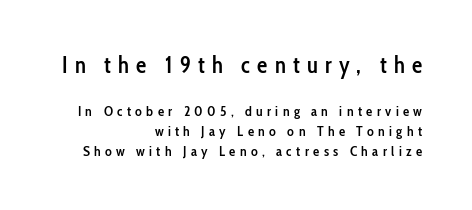
Q: Is the text bold? A: Semi-bold.
Q: Is the text italic (slanted)? A: No, it is upright.
Q: Is the text underlined? A: No.
Q: How is the paragraph aligned? A: Right-aligned.
Q: Is the spacing between letters normal or unusually wide? A: Unusually wide.
Q: Is the spacing between lines tight, normal or loose? A: Normal.
Q: Which block of text is set in a larger size, the first (top) or the second (bottom)? A: The first (top) one.
